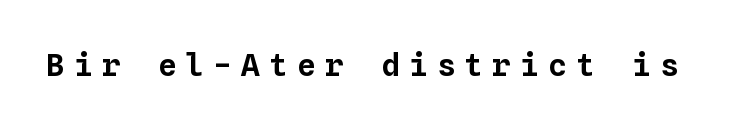
A clean baseline with only descenders dipping below it. Do the letters lean? They stand straight. Between one letter and the next there's a generous, obvious gap. The rendering uses typewriter-style spacing with identical character cells.
